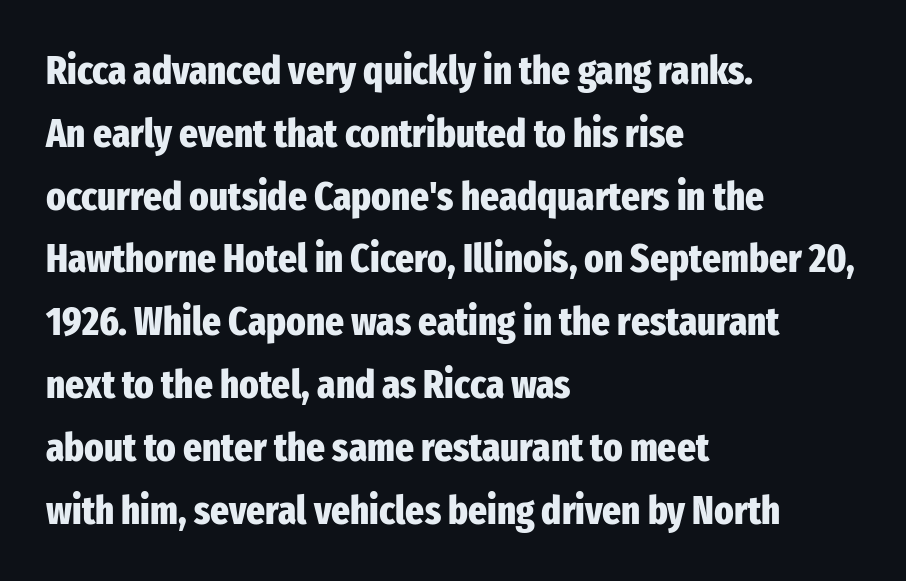
Q: Is the text bold? A: Yes.
Q: Is the text italic (slanted)? A: No, it is upright.
Q: Is the typeface a serif or a sans-serif typeface? A: Sans-serif.
Q: Is the text underlined? A: No.
Q: How is the paragraph aligned? A: Left-aligned.
Q: Is the spacing between letters normal or unusually wide? A: Normal.
Q: Is the spacing between lines tight, normal or loose? A: Normal.
Q: Width (condensed, normal, or wide)? A: Condensed.
Q: Stroke contrast? A: Low.
Q: x-height? A: Medium.
Q: Monospaced? A: No.
